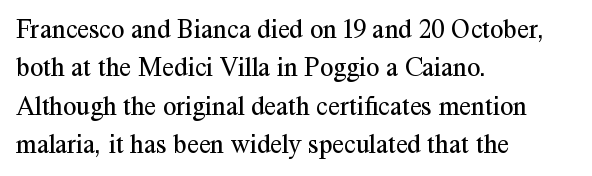
Every row of glyphs begins at an identical x-position on the left. A roman cut, with each character standing at attention. Does the leading feel generous? No, just average. The tracking reads as untouched default to a designer's eye.
